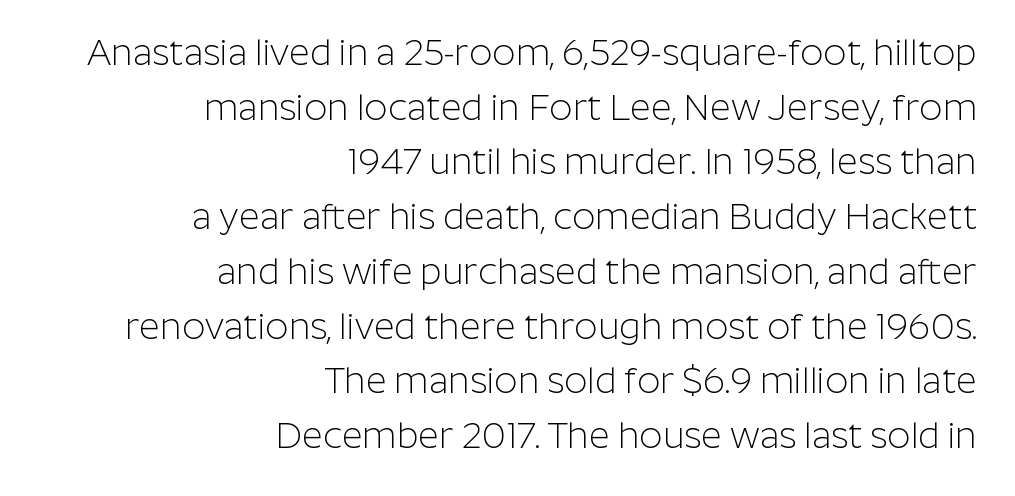
Q: Is the text bold? A: No.
Q: Is the text italic (slanted)? A: No, it is upright.
Q: Is the typeface a serif or a sans-serif typeface? A: Sans-serif.
Q: Is the text underlined? A: No.
Q: How is the paragraph aligned? A: Right-aligned.
Q: Is the spacing between letters normal or unusually wide? A: Normal.
Q: Is the spacing between lines tight, normal or loose? A: Normal.
Q: Width (condensed, normal, or wide)? A: Normal.
Q: Stroke contrast? A: Low.
Q: x-height? A: Medium.
Q: Monospaced? A: No.
